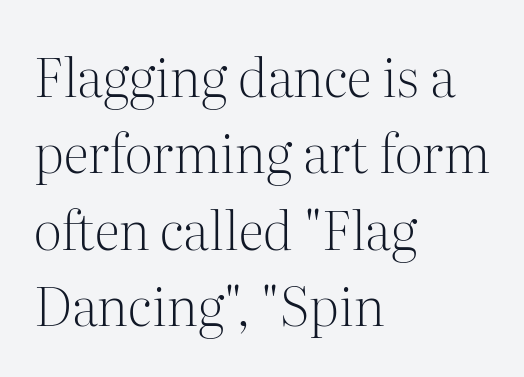
{"serif": "yes", "italic": "no", "bold": "no", "weight": "light", "width": "normal", "stroke_contrast": "medium", "x_height": "medium", "monospaced": "no", "underline": "no", "align": "left", "line_spacing": "normal", "line_spacing_ratio": 1.44, "letter_spacing": "normal", "letter_spacing_em": 0.0, "glyph_px": 53}
